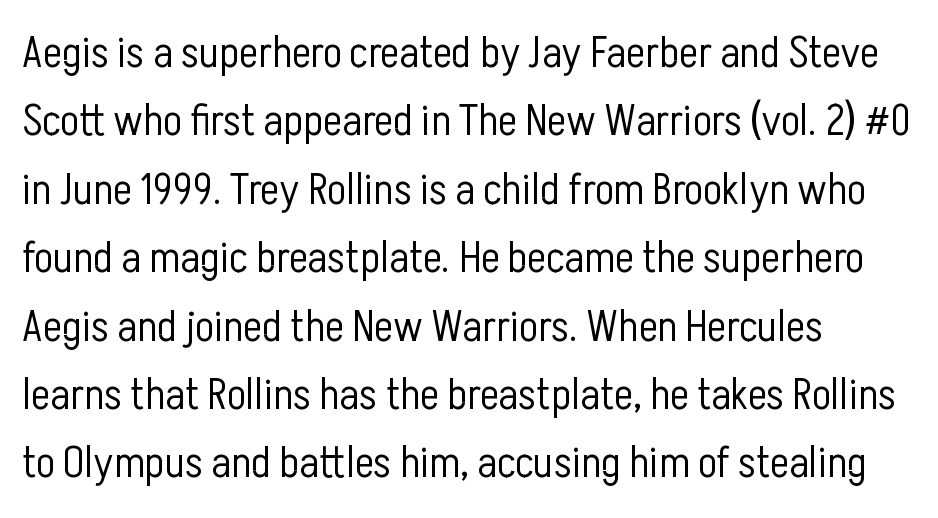
Does the lettering tilt? It doesn't — this is upright. Each new line begins a customary step beneath the previous one. Descender tails drop into unmarked territory. Is this a heavy cut? Hardly; it is regular or lighter.
